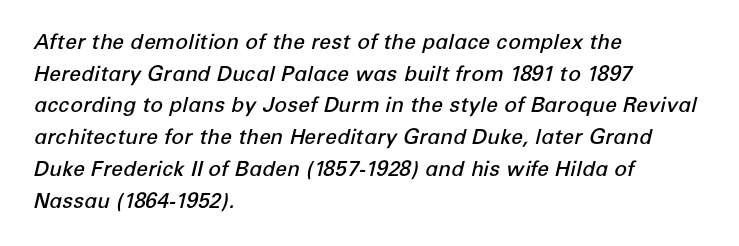
Look at the tracking — it's just the regular setting, nothing added. Characters are canted at an angle relative to the baseline's perpendicular. Layout note: lines flush left. These lines carry some extra weight — a demibold, not a full bold.
